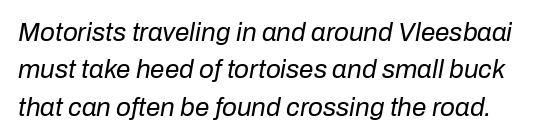
Q: Is the text bold? A: No.
Q: Is the text italic (slanted)? A: Yes, it leans right by about 10 degrees.
Q: Is the text underlined? A: No.
Q: Is the spacing between letters normal or unusually wide? A: Normal.
Q: Is the spacing between lines tight, normal or loose? A: Normal.
